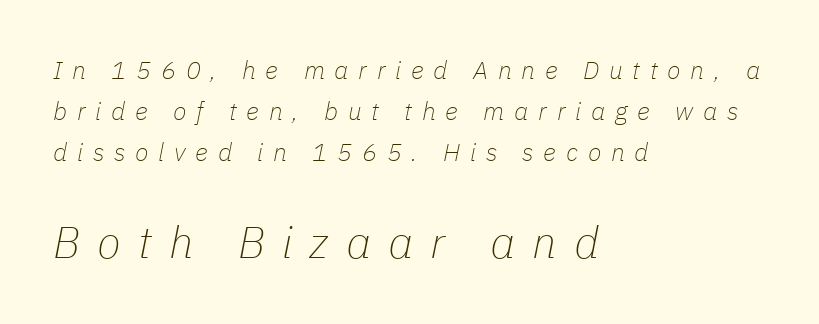
Q: Is the text bold? A: No.
Q: Is the text italic (slanted)? A: Yes, it leans right by about 11 degrees.
Q: Is the text underlined? A: No.
Q: How is the paragraph aligned? A: Left-aligned.
Q: Is the spacing between letters normal or unusually wide? A: Unusually wide.
Q: Is the spacing between lines tight, normal or loose? A: Normal.
Q: Which block of text is set in a larger size, the first (top) or the second (bottom)? A: The second (bottom) one.
Q: Width (condensed, normal, or wide)? A: Normal.
Q: Stroke contrast? A: Low.
Q: x-height? A: Medium.
Q: Monospaced? A: No.
